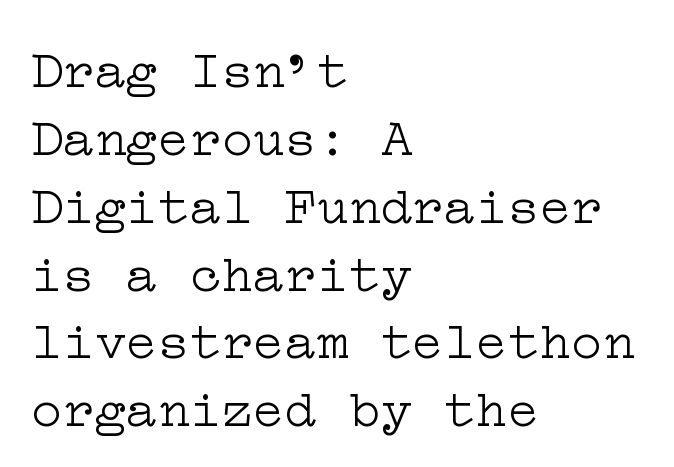
{"serif": "yes", "italic": "no", "bold": "no", "weight": "light", "width": "wide", "stroke_contrast": "low", "x_height": "medium", "underline": "no", "align": "left", "line_spacing": "normal", "line_spacing_ratio": 1.28, "letter_spacing": "normal", "letter_spacing_em": 0.0, "glyph_px": 53}
